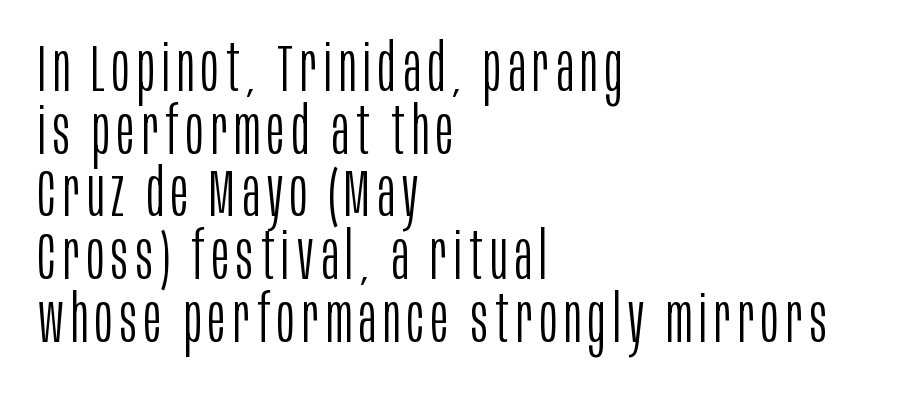
Ink coverage per letter is moderate at most. The letters carry no serifs — their stems end cleanly without finishing strokes. Line beginnings align vertically; line endings do not. The string is rendered with underlining switched off. Nope, not italic — everything's standing straight. A typesetter would call this proportional, since set widths differ per character.
